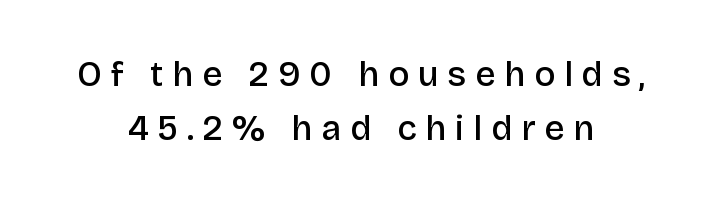
Each row of text sits above clean, open space. The compositor balanced each line on the midline. Posture: upright roman. A typesetter would label this face a sans. These lines sit exactly where default settings would place them.
